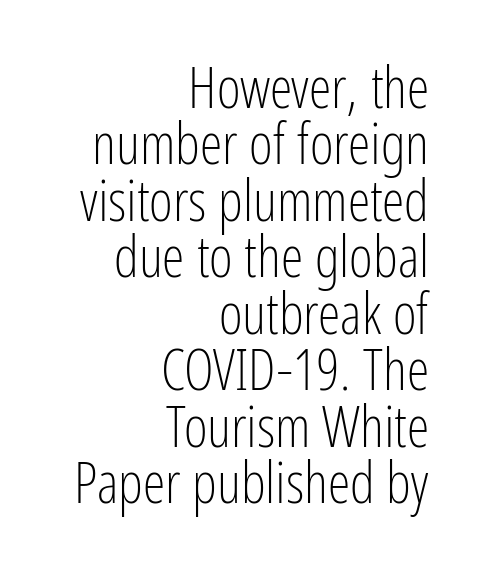
Q: Is the text bold? A: No.
Q: Is the text italic (slanted)? A: No, it is upright.
Q: Is the typeface a serif or a sans-serif typeface? A: Sans-serif.
Q: Is the text underlined? A: No.
Q: How is the paragraph aligned? A: Right-aligned.
Q: Is the spacing between letters normal or unusually wide? A: Normal.
Q: Is the spacing between lines tight, normal or loose? A: Tight.
Q: Width (condensed, normal, or wide)? A: Condensed.
Q: Stroke contrast? A: Low.
Q: x-height? A: Medium.
Q: Monospaced? A: No.
